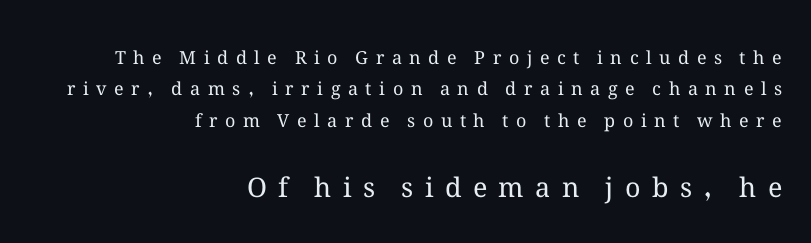
{"italic": "no", "bold": "no", "underline": "no", "align": "right", "line_spacing_ratio": 1.74, "letter_spacing": "wide", "letter_spacing_em": 0.42, "larger_block": "second", "size_ratio": 1.5, "glyph_px": 27}
